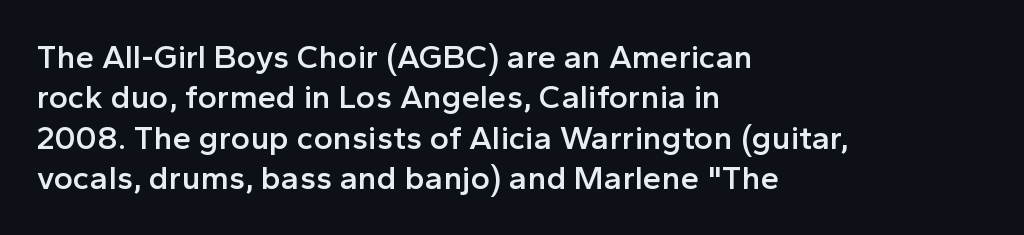
In terms of letterspacing, this is plain default setting. Caption: semibold face, moderately heavy strokes. The face used here is proportionally spaced, like ordinary book or web type. Vertical strokes here are truly vertical. The gap between lines stays unmarked. The typeface chosen for these lines omits serifs.
